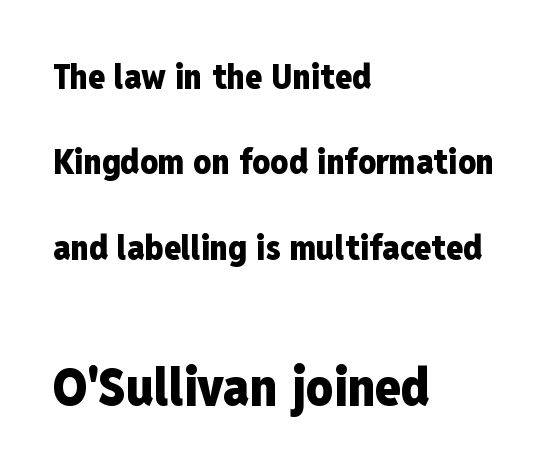
The image shows 53 px heavy, condensed sans-serif type, upright; set left-aligned, loose line spacing (2.44x), normal letter spacing, not underlined; the second (bottom) block is 1.51x larger; low stroke contrast and a medium x-height.
